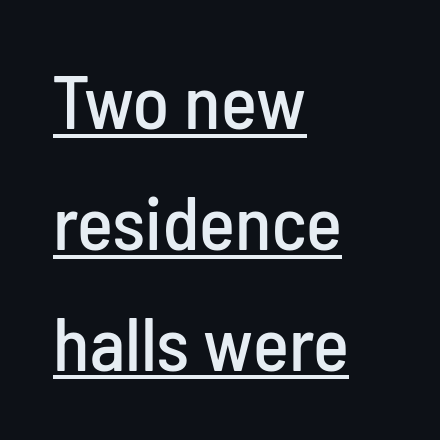
The image shows 76 px condensed sans-serif type, upright; set left-aligned, normal line spacing (1.59x), normal letter spacing, underlined; low stroke contrast and a medium x-height.
